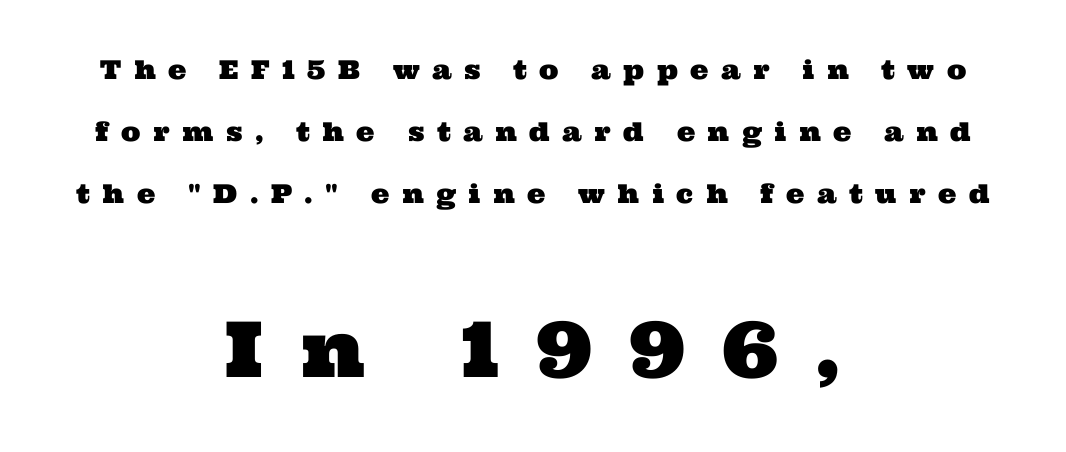
Each letter keeps its own natural width here, so spacing adapts to shape. The emphasis by scale lands on block number two, below. One glance says open: line gaps are wider than usual. The rendering shows small feet on the letterforms — a serif design. Observe the wide spacing: letters keep a clear distance from each other. Underlining? Definitely not there.
